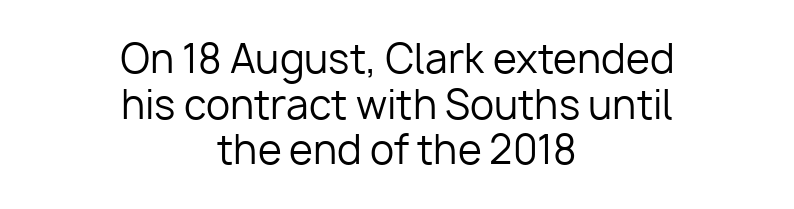
The image shows 39 px regular-weight sans-serif type, upright; set centered, line spacing 1.17x, normal letter spacing, not underlined; low stroke contrast and a medium x-height.
